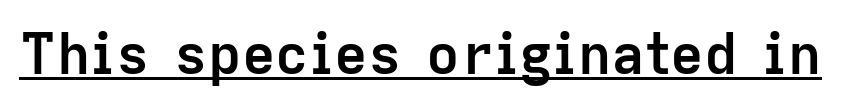
{"serif": "no", "italic": "no", "bold": "yes", "weight": "semibold", "width": "normal", "stroke_contrast": "low", "x_height": "medium", "monospaced": "no", "underline": "yes", "letter_spacing": "normal", "letter_spacing_em": 0.0, "glyph_px": 56}
